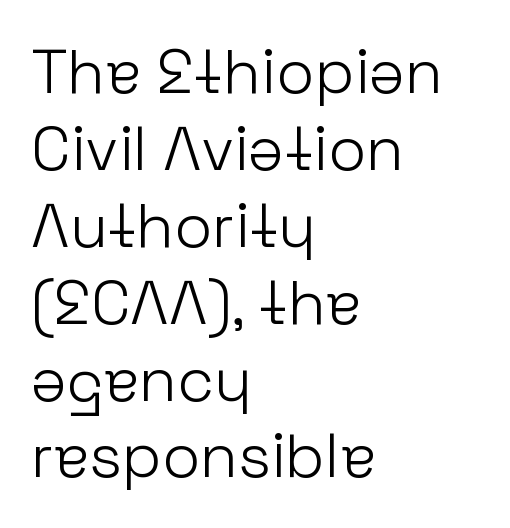
{"serif": "no", "italic": "no", "bold": "no", "weight": "light", "width": "normal", "stroke_contrast": "low", "x_height": "medium", "monospaced": "no", "underline": "no", "align": "left", "line_spacing_ratio": 1.24, "letter_spacing": "normal", "letter_spacing_em": 0.0, "glyph_px": 62}
